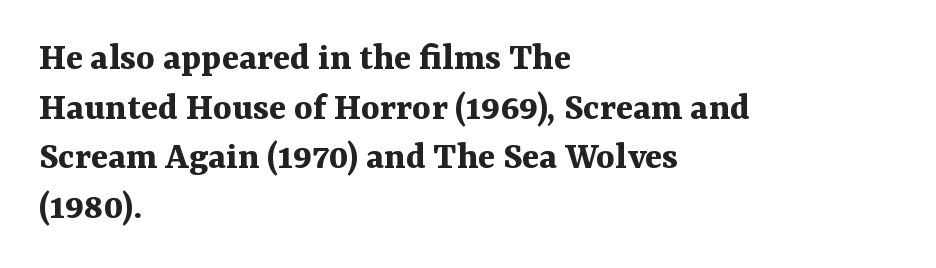
{"serif": "yes", "italic": "no", "bold": "yes", "weight": "bold", "width": "normal", "stroke_contrast": "medium", "x_height": "medium", "monospaced": "no", "underline": "no", "align": "left", "line_spacing_ratio": 1.24, "letter_spacing": "normal", "letter_spacing_em": 0.0, "glyph_px": 40}
